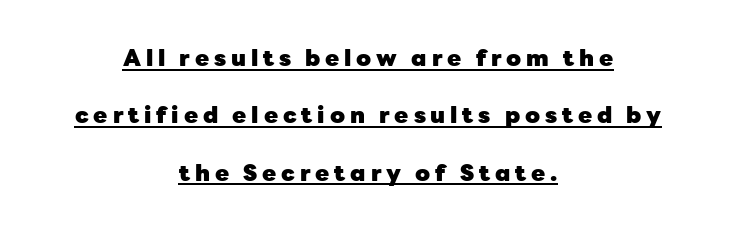
{"italic": "no", "bold": "yes", "underline": "yes", "align": "center", "line_spacing": "loose", "line_spacing_ratio": 2.49, "letter_spacing": "wide", "letter_spacing_em": 0.21, "glyph_px": 23}
